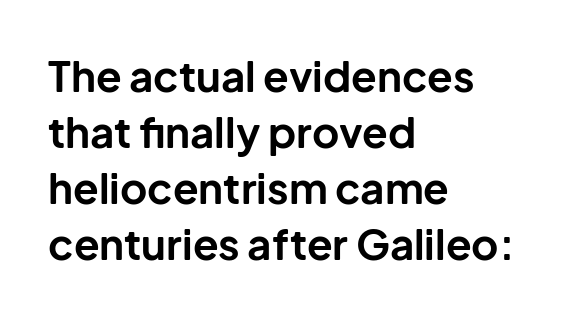
{"serif": "no", "italic": "no", "bold": "yes", "weight": "bold", "width": "normal", "stroke_contrast": "low", "x_height": "medium", "monospaced": "no", "underline": "no", "align": "left", "line_spacing": "normal", "line_spacing_ratio": 1.33, "letter_spacing": "normal", "letter_spacing_em": 0.0, "glyph_px": 42}
